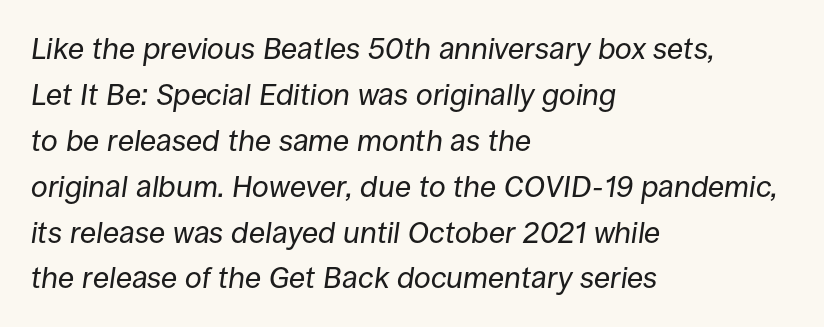
Standard letterfit; no display-style spreading of the glyphs. The specimen reads as italic at a glance. Each line starts at the same left margin while the right side varies. Think standard paragraph weight, or any step lighter than that.
